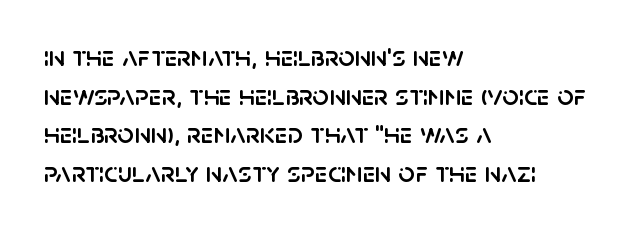
The zone under the glyphs is completely vacant. This rendering uses left alignment, leaving the right contour irregular. Students, note that the glyphs here touch the page at normal intervals. I'd call this a sans setting — the letters go barefoot.
